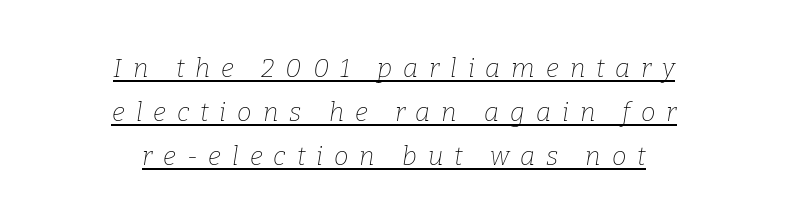
The image shows 26 px text type, italic (leaning right); set centered, normal line spacing (1.69x), unusually wide letter spacing (+0.42 em), underlined.
